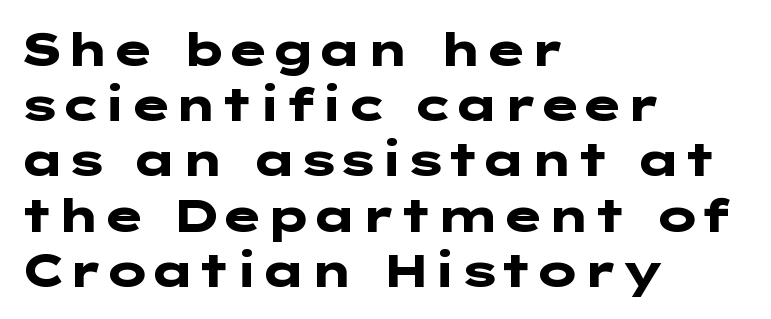
The image shows 46 px heavy, wide sans-serif type, upright; set left-aligned, line spacing 1.2x, normal letter spacing, not underlined; low stroke contrast and a medium x-height.
